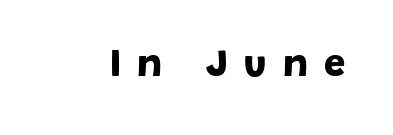
Q: Is the text bold? A: Yes.
Q: Is the typeface a serif or a sans-serif typeface? A: Sans-serif.
Q: Is the text underlined? A: No.
Q: Is the spacing between letters normal or unusually wide? A: Unusually wide.
Q: Width (condensed, normal, or wide)? A: Normal.
Q: Stroke contrast? A: Low.
Q: x-height? A: Large.
Q: Monospaced? A: No.
